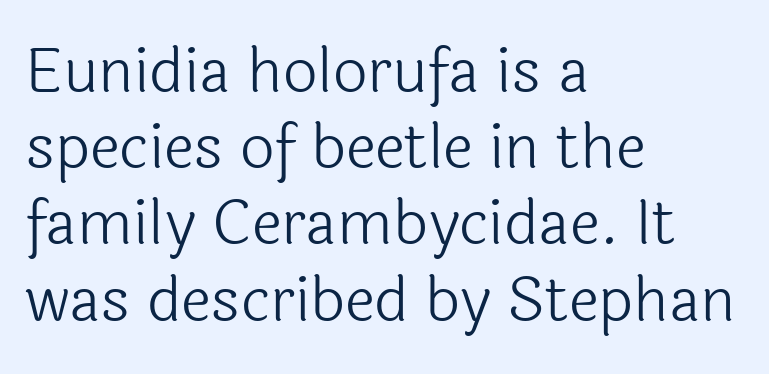
The image shows 61 px light sans-serif type, upright; set left-aligned, normal line spacing (1.25x), normal letter spacing, not underlined; a medium x-height.
